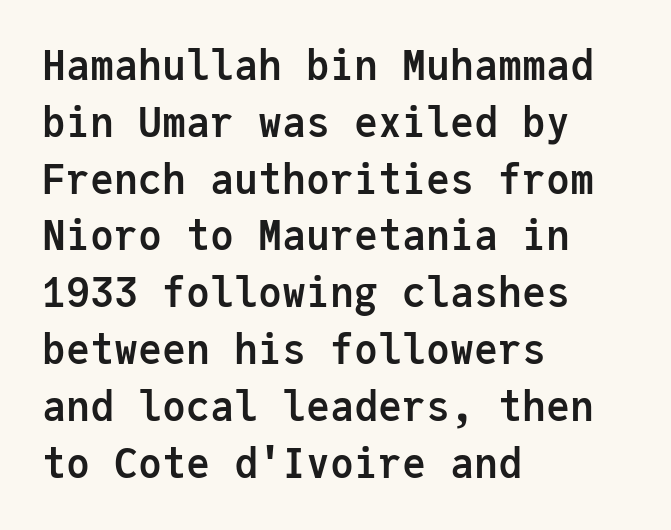
Q: Is the text bold? A: Yes.
Q: Is the text italic (slanted)? A: No, it is upright.
Q: Is the typeface a serif or a sans-serif typeface? A: Sans-serif.
Q: Is the text underlined? A: No.
Q: How is the paragraph aligned? A: Left-aligned.
Q: Is the spacing between letters normal or unusually wide? A: Normal.
Q: Is the spacing between lines tight, normal or loose? A: Normal.
Q: Width (condensed, normal, or wide)? A: Normal.
Q: Stroke contrast? A: Low.
Q: x-height? A: Medium.
Q: Monospaced? A: Yes.
